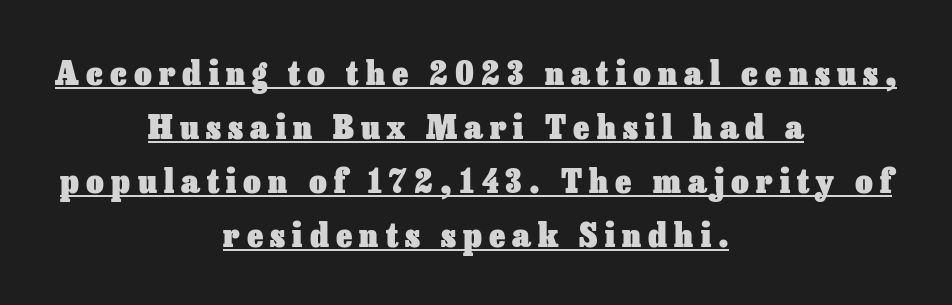
Q: Is the text bold? A: Yes.
Q: Is the text italic (slanted)? A: No, it is upright.
Q: Is the text underlined? A: Yes.
Q: How is the paragraph aligned? A: Centered.
Q: Is the spacing between letters normal or unusually wide? A: Unusually wide.
Q: Is the spacing between lines tight, normal or loose? A: Normal.
Q: Width (condensed, normal, or wide)? A: Normal.
Q: Stroke contrast? A: Low.
Q: x-height? A: Medium.
Q: Monospaced? A: No.
